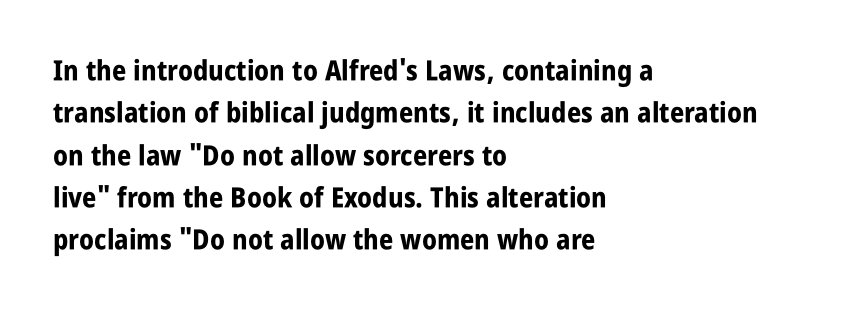
Q: Is the text bold? A: Yes.
Q: Is the text italic (slanted)? A: No, it is upright.
Q: Is the typeface a serif or a sans-serif typeface? A: Sans-serif.
Q: Is the text underlined? A: No.
Q: How is the paragraph aligned? A: Left-aligned.
Q: Is the spacing between letters normal or unusually wide? A: Normal.
Q: Is the spacing between lines tight, normal or loose? A: Normal.
Q: Width (condensed, normal, or wide)? A: Condensed.
Q: Stroke contrast? A: Low.
Q: x-height? A: Large.
Q: Monospaced? A: No.
